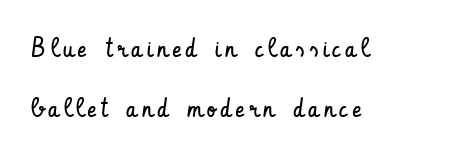
The image shows 27 px text type, upright; set left-aligned, loose line spacing (2.22x), not underlined.
